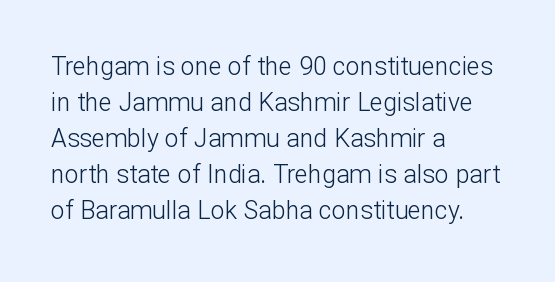
The image shows 25 px text type, upright; set left-aligned, normal line spacing (1.44x), normal letter spacing, not underlined.
